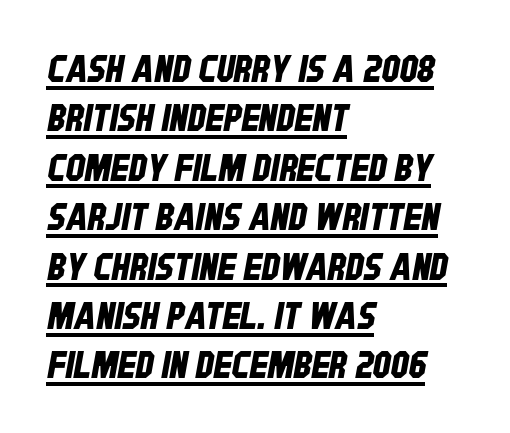
Baseline-to-baseline distance is the conventional proportion of letter height. The specimen includes a rule beneath the text block's lines. The lines are quadded left. Each letter's strokes conclude bluntly, with no projecting serifs. Looks like regular typesetting: each glyph gets only the width it needs.
